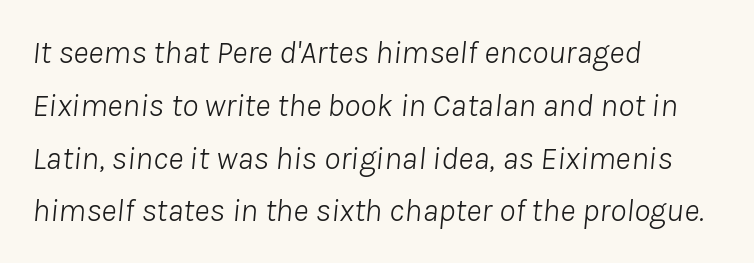
The image shows 33 px light type, italic (leaning right); set left-aligned, normal line spacing (1.6x), normal letter spacing, not underlined; low stroke contrast and a medium x-height.
